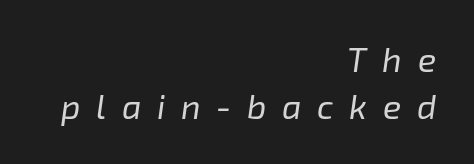
{"italic": "yes", "lean": "right", "slant_degrees": 8, "bold": "no", "weight": "regular", "width": "normal", "stroke_contrast": "low", "x_height": "medium", "monospaced": "no", "underline": "no", "align": "right", "line_spacing": "normal", "line_spacing_ratio": 1.37, "letter_spacing": "wide", "letter_spacing_em": 0.46, "glyph_px": 34}
